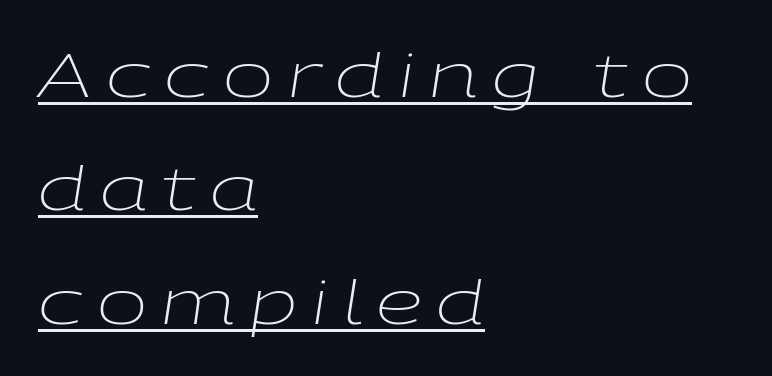
{"italic": "yes", "lean": "right", "slant_degrees": 9, "bold": "no", "weight": "light", "width": "wide", "stroke_contrast": "low", "x_height": "medium", "monospaced": "no", "underline": "yes", "align": "left", "line_spacing_ratio": 1.89, "letter_spacing": "wide", "letter_spacing_em": 0.23, "glyph_px": 60}
